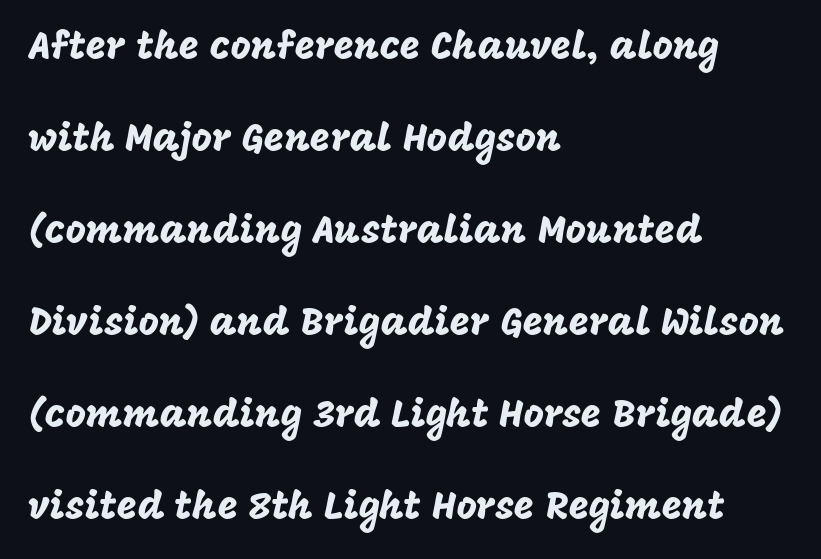
Q: Is the text italic (slanted)? A: Yes.
Q: Is the typeface a serif or a sans-serif typeface? A: Sans-serif.
Q: Is the text underlined? A: No.
Q: How is the paragraph aligned? A: Left-aligned.
Q: Is the spacing between letters normal or unusually wide? A: Normal.
Q: Is the spacing between lines tight, normal or loose? A: Loose.
Q: Width (condensed, normal, or wide)? A: Normal.
Q: Stroke contrast? A: Low.
Q: x-height? A: Large.
Q: Monospaced? A: No.
